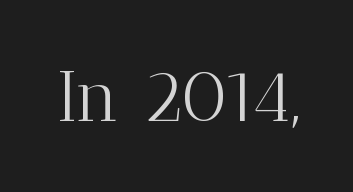
{"serif": "yes", "italic": "no", "bold": "no", "weight": "light", "width": "normal", "stroke_contrast": "medium", "x_height": "medium", "monospaced": "no", "underline": "no", "letter_spacing": "normal", "letter_spacing_em": 0.0, "glyph_px": 72}
